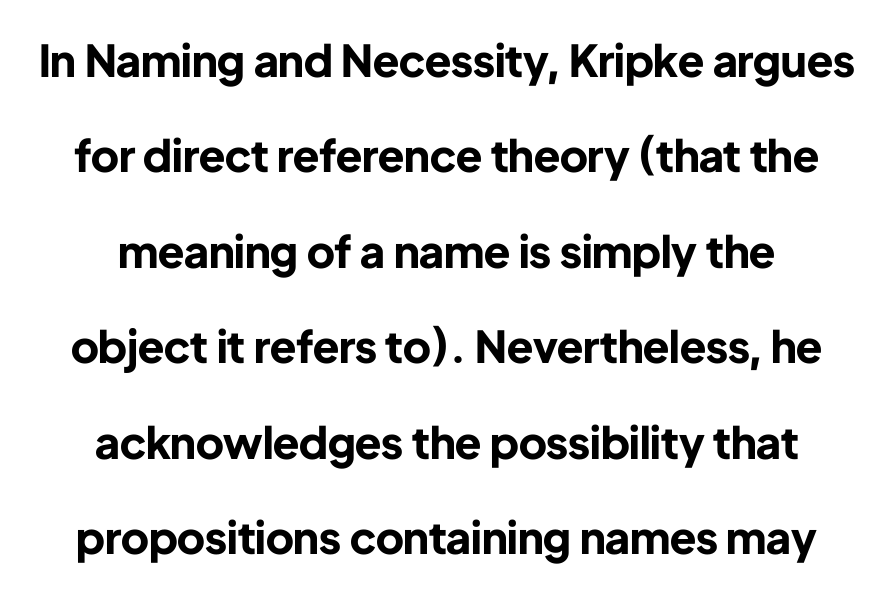
Quick note: underline off. This sample uses a sans-serif face. Alignment: centered. The type sits square on the baseline with zero lean.
